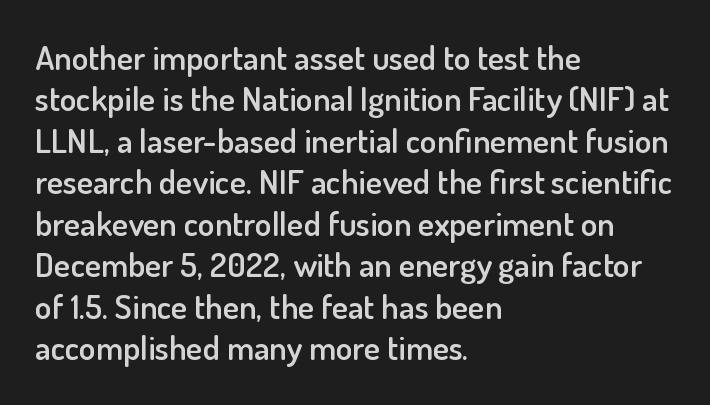
Q: Is the text bold? A: Semi-bold.
Q: Is the text italic (slanted)? A: No, it is upright.
Q: Is the typeface a serif or a sans-serif typeface? A: Sans-serif.
Q: Is the text underlined? A: No.
Q: How is the paragraph aligned? A: Left-aligned.
Q: Is the spacing between letters normal or unusually wide? A: Normal.
Q: Width (condensed, normal, or wide)? A: Normal.
Q: Stroke contrast? A: Low.
Q: x-height? A: Small.
Q: Monospaced? A: No.
